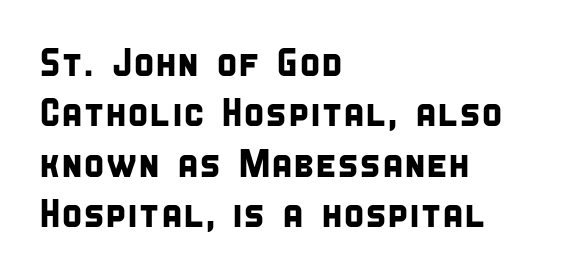
The image shows 39 px condensed sans-serif type; set left-aligned, normal line spacing (1.29x), normal letter spacing, not underlined; low stroke contrast and a large x-height.
